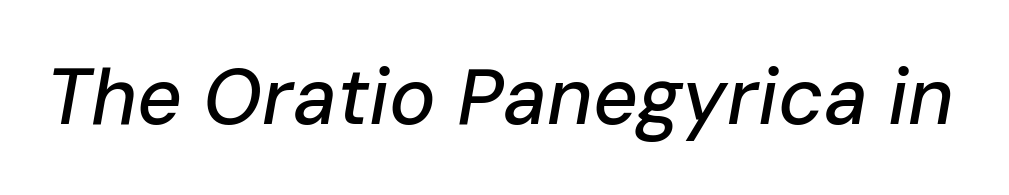
Q: Is the text italic (slanted)? A: Yes, it leans right by about 10 degrees.
Q: Is the text underlined? A: No.
Q: Is the spacing between letters normal or unusually wide? A: Normal.
Q: Width (condensed, normal, or wide)? A: Normal.
Q: Stroke contrast? A: Low.
Q: x-height? A: Medium.
Q: Monospaced? A: No.
